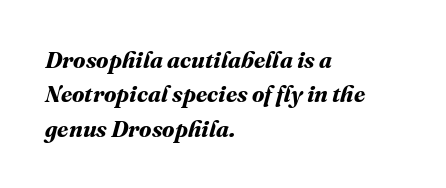
The image shows 23 px bold type; set left-aligned, normal line spacing (1.5x), normal letter spacing, not underlined.
